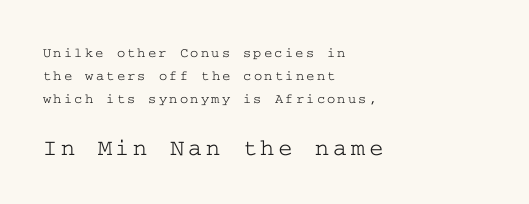
Q: Is the text italic (slanted)? A: No, it is upright.
Q: Is the text underlined? A: No.
Q: How is the paragraph aligned? A: Left-aligned.
Q: Is the spacing between lines tight, normal or loose? A: Normal.
Q: Which block of text is set in a larger size, the first (top) or the second (bottom)? A: The second (bottom) one.
